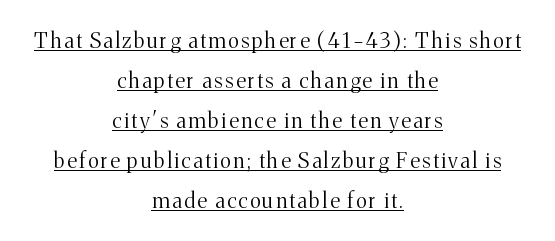
{"italic": "no", "bold": "no", "underline": "yes", "align": "center", "line_spacing": "loose", "line_spacing_ratio": 1.9, "glyph_px": 21}
